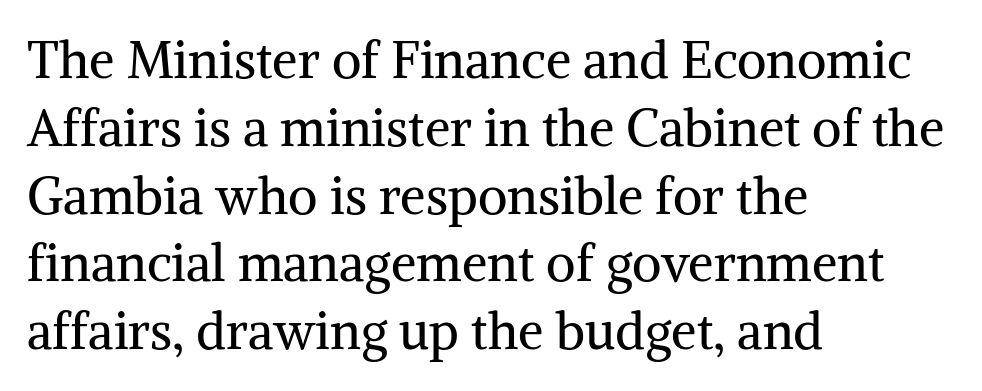
Q: Is the text bold? A: No.
Q: Is the text italic (slanted)? A: No, it is upright.
Q: Is the typeface a serif or a sans-serif typeface? A: Serif.
Q: Is the text underlined? A: No.
Q: How is the paragraph aligned? A: Left-aligned.
Q: Is the spacing between letters normal or unusually wide? A: Normal.
Q: Is the spacing between lines tight, normal or loose? A: Normal.
Q: Width (condensed, normal, or wide)? A: Normal.
Q: Stroke contrast? A: Medium.
Q: x-height? A: Medium.
Q: Monospaced? A: No.
